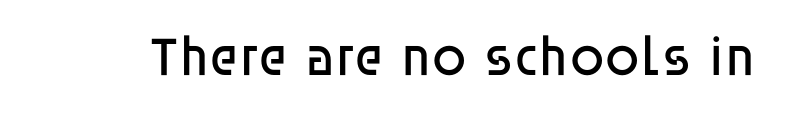
The image shows 56 px regular-weight sans-serif type, upright; set normal letter spacing, not underlined; low stroke contrast and a large x-height.
